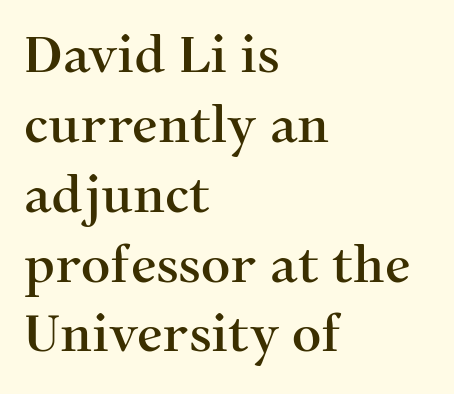
Line beginnings align vertically; line endings do not. Plain, unruled lines of type. A typesetter would mark this as roman, not italic. The characters display serif detailing at their extremities. Here the designer chose a conventional face with non-uniform glyph widths.
